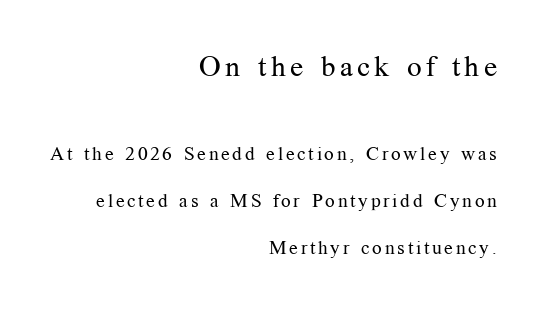
{"serif": "yes", "italic": "no", "bold": "no", "weight": "regular", "width": "normal", "stroke_contrast": "medium", "x_height": "medium", "monospaced": "no", "underline": "no", "align": "right", "line_spacing": "loose", "line_spacing_ratio": 2.47, "larger_block": "first", "size_ratio": 1.53, "glyph_px": 29}
